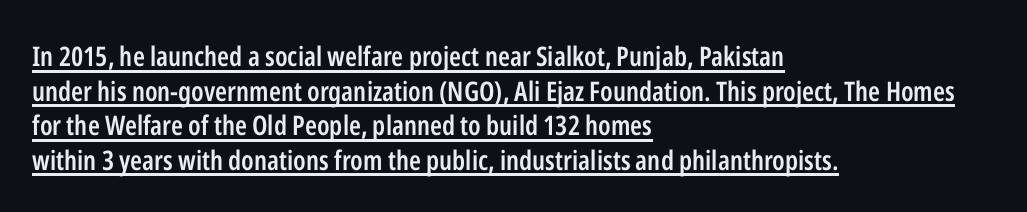
{"italic": "no", "bold": "semi", "underline": "yes", "align": "left", "line_spacing": "normal", "line_spacing_ratio": 1.28, "letter_spacing": "normal", "letter_spacing_em": 0.0, "glyph_px": 27}
